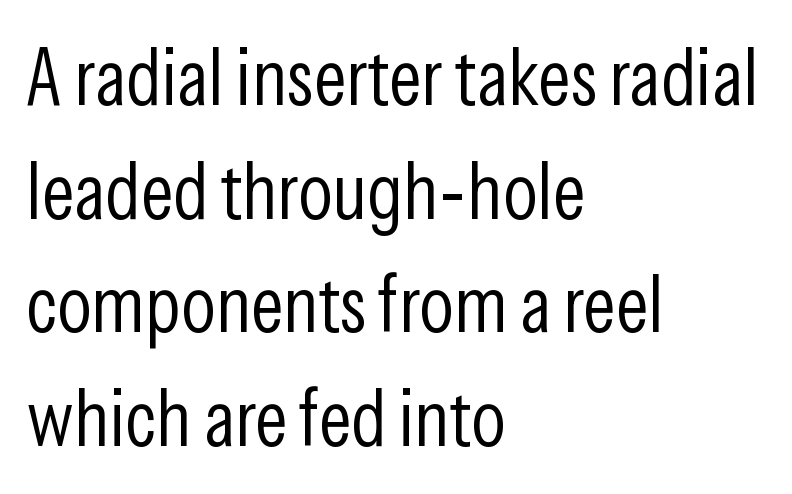
Short and long lines alike share a common starting point at left. Here the designer chose a conventional face with non-uniform glyph widths. Is the letter spacing exaggerated? No — it looks like the ordinary default. Every character sits straight up, as roman type does. Descenders hang freely into open space.
